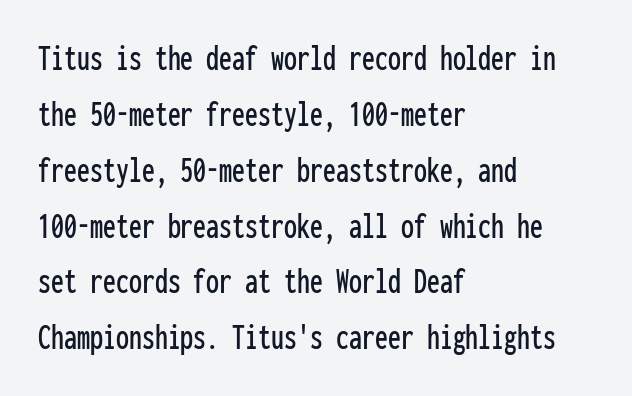
Q: Is the text italic (slanted)? A: No, it is upright.
Q: Is the typeface a serif or a sans-serif typeface? A: Sans-serif.
Q: Is the text underlined? A: No.
Q: How is the paragraph aligned? A: Left-aligned.
Q: Is the spacing between letters normal or unusually wide? A: Normal.
Q: Is the spacing between lines tight, normal or loose? A: Normal.
Q: Width (condensed, normal, or wide)? A: Condensed.
Q: Stroke contrast? A: Low.
Q: x-height? A: Medium.
Q: Monospaced? A: Yes.
